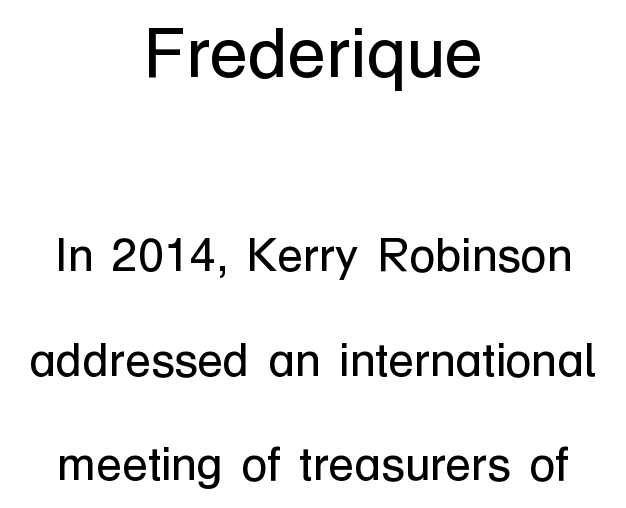
Rule under the text: the space is simply empty. Nothing unusual about the tracking: characters are spaced as the font intends. Vertically, the passage feels expansive, rows floating well apart. Letterform terminals end flat and unadorned throughout the passage. Italic: no, the glyphs are upright roman.
